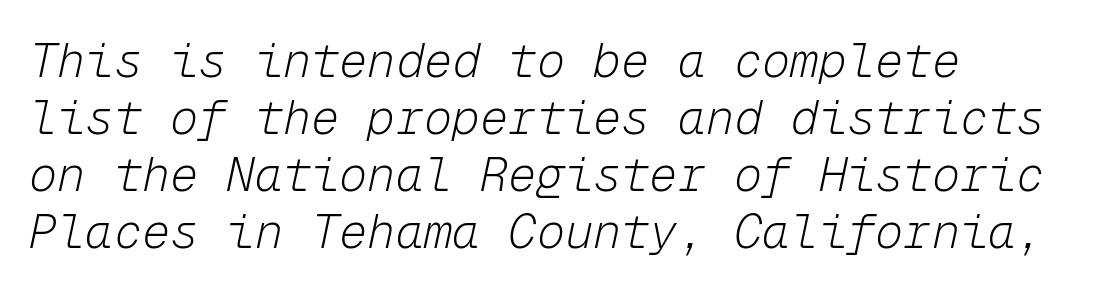
Characters follow at the spacing the type designer built in. Glance below the letters and you will spot only blank space. Layout note: lines flush left. Stems here are at most as thick as an everyday book face.
